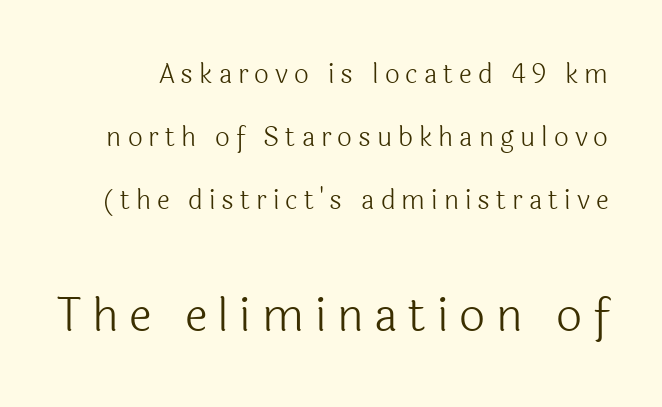
The image shows 46 px light sans-serif type, upright; set loose line spacing (2.43x), unusually wide letter spacing (+0.23 em), not underlined; the second (bottom) block is 1.77x larger; a medium x-height.
